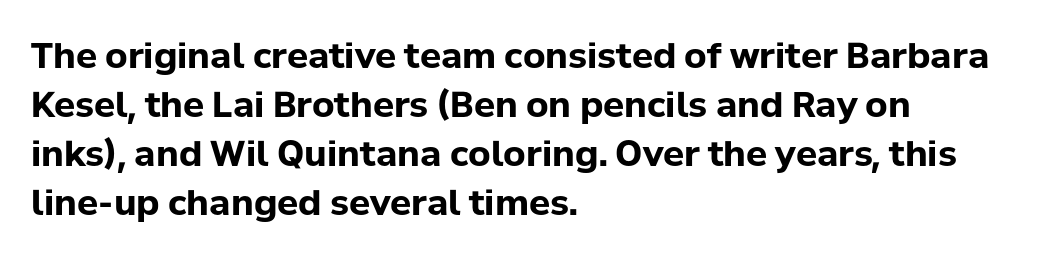
Q: Is the text bold? A: Yes.
Q: Is the text italic (slanted)? A: No, it is upright.
Q: Is the typeface a serif or a sans-serif typeface? A: Sans-serif.
Q: Is the text underlined? A: No.
Q: How is the paragraph aligned? A: Left-aligned.
Q: Is the spacing between letters normal or unusually wide? A: Normal.
Q: Is the spacing between lines tight, normal or loose? A: Normal.
Q: Width (condensed, normal, or wide)? A: Normal.
Q: Stroke contrast? A: Low.
Q: x-height? A: Medium.
Q: Monospaced? A: No.
